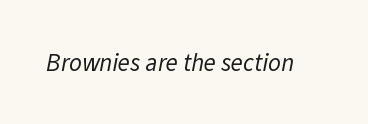
{"bold": "no", "underline": "no", "letter_spacing": "normal", "letter_spacing_em": 0.0, "glyph_px": 25}
